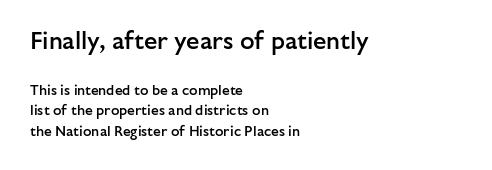
{"italic": "no", "bold": "semi", "underline": "no", "align": "left", "line_spacing": "normal", "line_spacing_ratio": 1.45, "letter_spacing": "normal", "letter_spacing_em": 0.0, "larger_block": "first", "size_ratio": 1.71, "glyph_px": 24}
